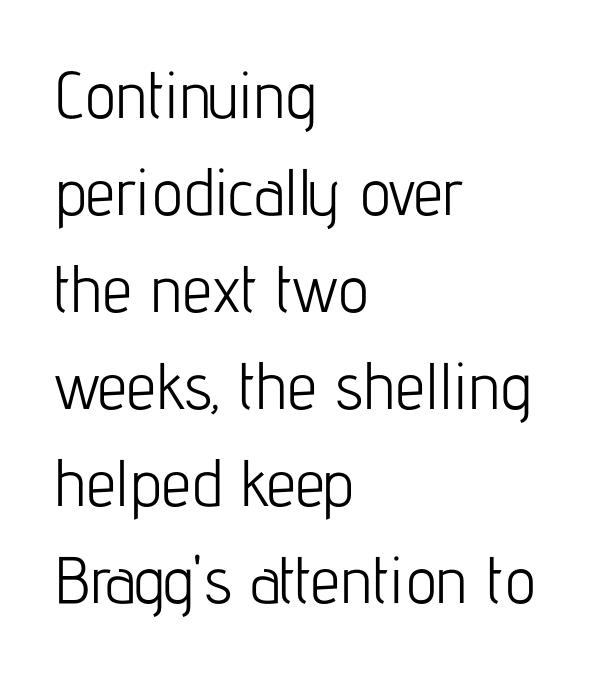
The rendering anchors every line to the left-hand side. Descenders hang freely into open space. Here the designer chose a conventional face with non-uniform glyph widths. Each stroke keeps to a modest, everyday thickness or less. The vertical gap from one line to the next is medium.
